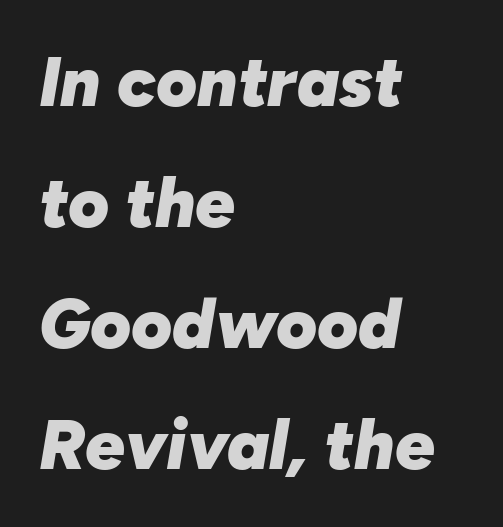
The image shows 70 px heavy type, italic (leaning right); set left-aligned, line spacing 1.73x, normal letter spacing, not underlined; low stroke contrast and a medium x-height.
